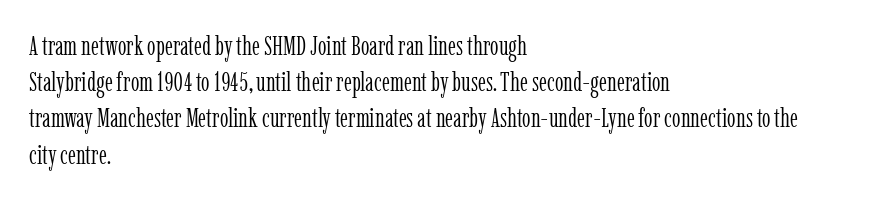
The strokes carry an ordinary text weight at most. Teacher's note: observe the even left margin — that is flush-left alignment. The lines sit at an ordinary, default distance from one another. Does extra space separate the letters? No, they use regular spacing. Posture: vertical. The specimen omits any rule beneath the text block's lines.
